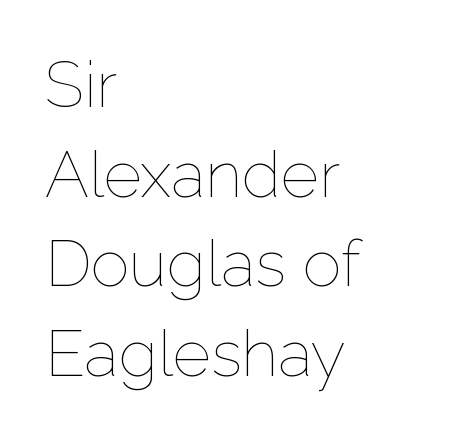
The rendering uses natural spacing where letterforms have individual widths. Normally led — the rows are evenly, conventionally spaced. A typesetter would call this zero additional tracking. Every stem runs plumb, perpendicular to the baseline.
